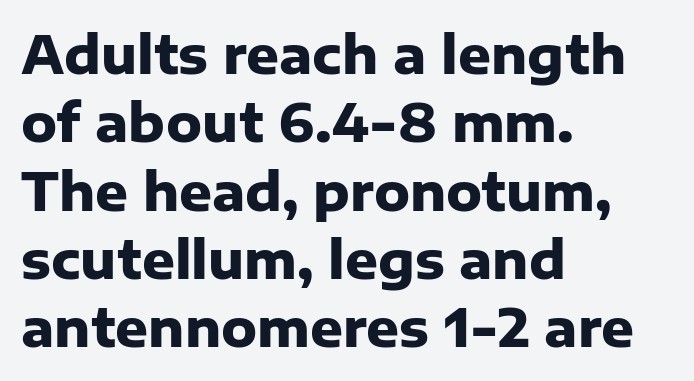
Q: Is the text bold? A: Yes.
Q: Is the text italic (slanted)? A: No, it is upright.
Q: Is the typeface a serif or a sans-serif typeface? A: Sans-serif.
Q: Is the text underlined? A: No.
Q: How is the paragraph aligned? A: Left-aligned.
Q: Is the spacing between letters normal or unusually wide? A: Normal.
Q: Is the spacing between lines tight, normal or loose? A: Normal.
Q: Width (condensed, normal, or wide)? A: Normal.
Q: Stroke contrast? A: Low.
Q: x-height? A: Medium.
Q: Monospaced? A: No.
